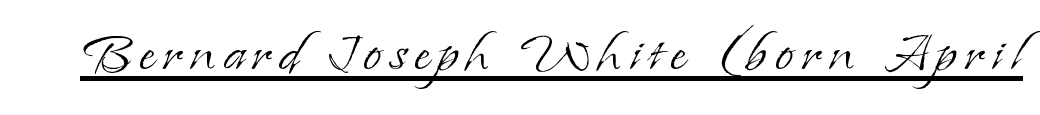
The image shows 68 px light serif type; set underlined; low stroke contrast and a small x-height.
